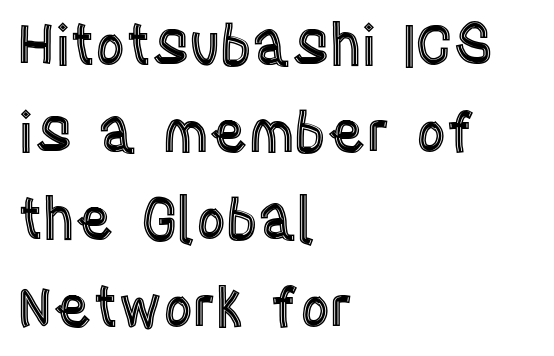
Designer's note — italics off, roman on. You could call the tracking neutral — neither tight nor loose. Note the varied advance widths — an 'i' is clearly narrower than an 'm'. The line-height multiplier appears to be the usual default. Reading down the block, your eye returns to a fixed left position each line. Check the space under the baseline: it is left empty.
